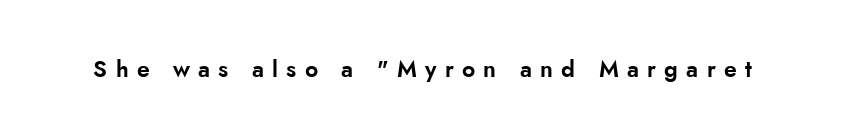
Q: Is the text italic (slanted)? A: No, it is upright.
Q: Is the text underlined? A: No.
Q: Is the spacing between letters normal or unusually wide? A: Unusually wide.
